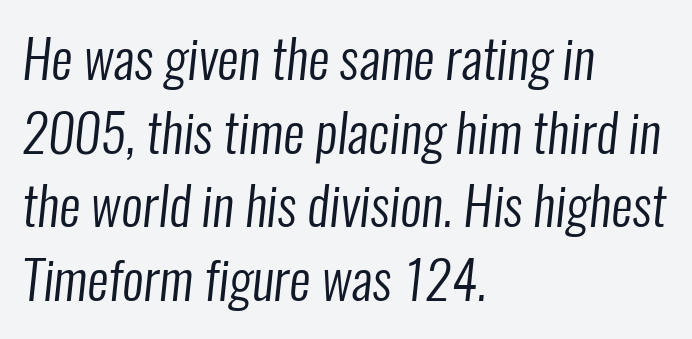
The type family on display is of the sans-serif kind. Summary of weight: not heavy and not bold. The passage shown is typed in a proportional face where columns would drift. A typesetter would call this leading conventional body-copy spacing. The paragraph shown leans on its left margin. Characters follow at the spacing the type designer built in.
